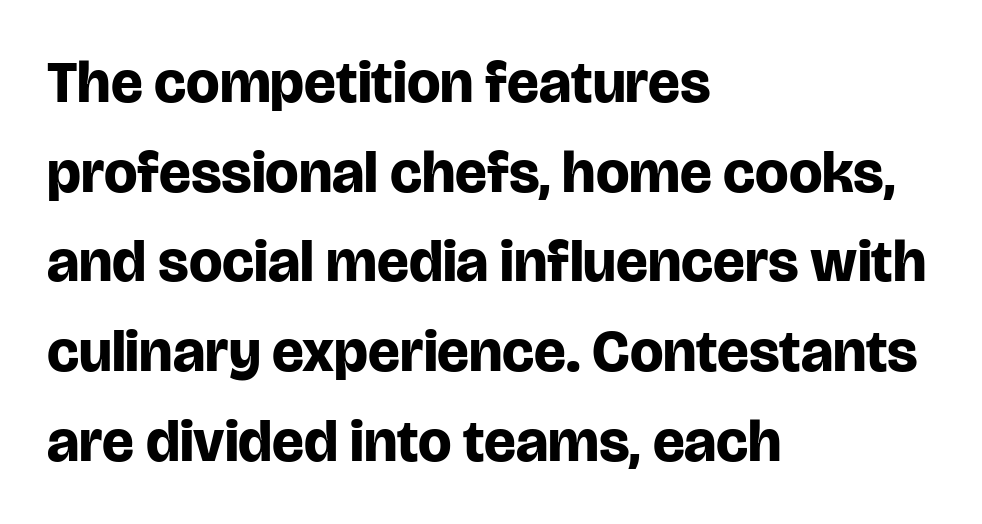
The image shows 59 px bold sans-serif type, upright; set left-aligned, normal line spacing (1.52x), normal letter spacing, not underlined; low stroke contrast and a large x-height.
